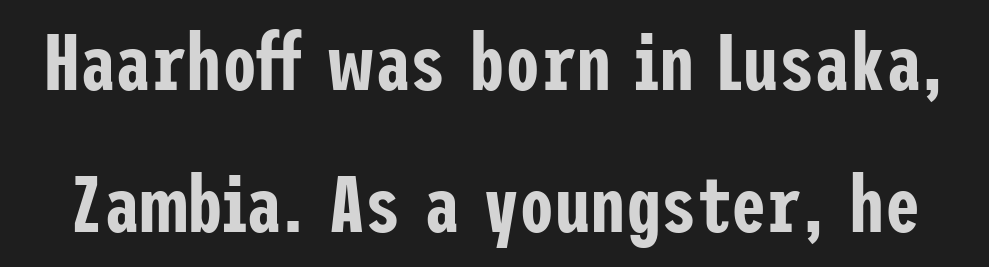
Q: Is the text italic (slanted)? A: No, it is upright.
Q: Is the typeface a serif or a sans-serif typeface? A: Sans-serif.
Q: Is the text underlined? A: No.
Q: Is the spacing between letters normal or unusually wide? A: Normal.
Q: Width (condensed, normal, or wide)? A: Condensed.
Q: Stroke contrast? A: Low.
Q: x-height? A: Medium.
